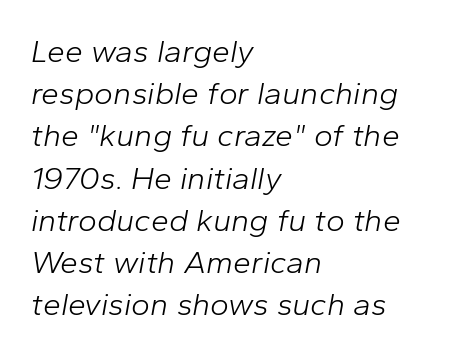
{"italic": "yes", "lean": "right", "slant_degrees": 10, "bold": "no", "weight": "light", "width": "normal", "stroke_contrast": "low", "x_height": "medium", "monospaced": "no", "underline": "no", "align": "left", "line_spacing": "normal", "line_spacing_ratio": 1.32, "letter_spacing": "normal", "letter_spacing_em": 0.0, "glyph_px": 32}
